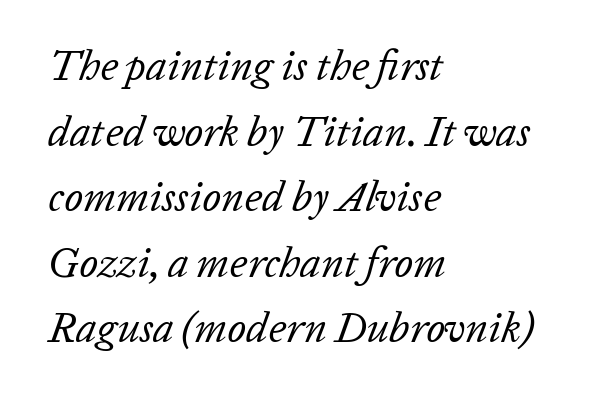
{"italic": "yes", "lean": "right", "slant_degrees": 20, "bold": "no", "weight": "regular", "width": "normal", "stroke_contrast": "low", "x_height": "medium", "monospaced": "no", "underline": "no", "align": "left", "line_spacing": "normal", "line_spacing_ratio": 1.56, "letter_spacing": "normal", "letter_spacing_em": 0.0, "glyph_px": 42}
